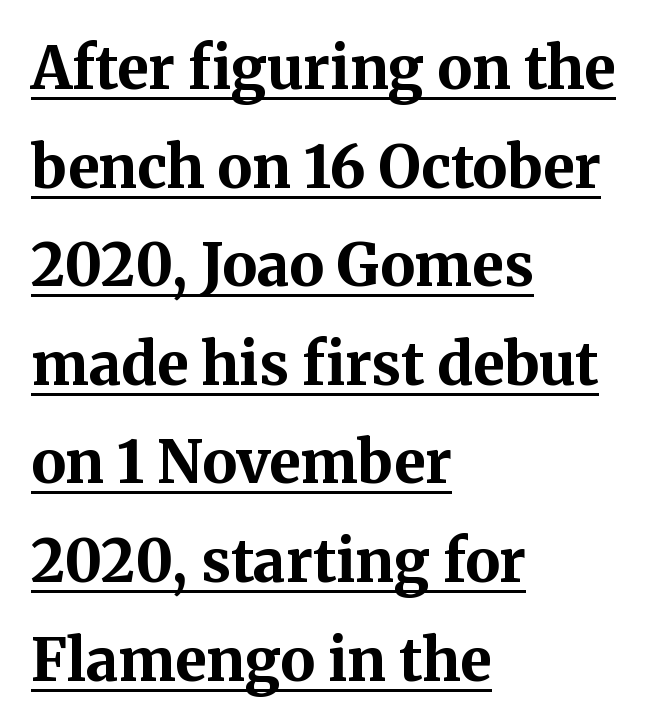
The rendering uses the underline text-decoration. Spacing verdict: proportional, widths tailored to each character. The letterforms sit shoulder to shoulder at normal distance. Thick stems and heavy bowls — unmistakably bold.
